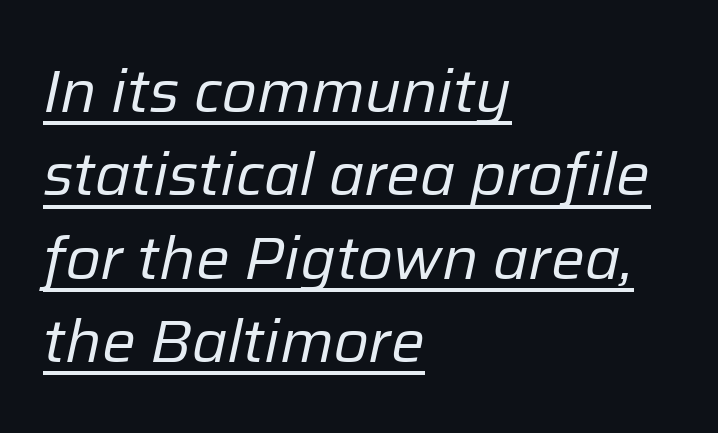
Q: Is the text bold? A: No.
Q: Is the text italic (slanted)? A: Yes, it leans right by about 12 degrees.
Q: Is the text underlined? A: Yes.
Q: How is the paragraph aligned? A: Left-aligned.
Q: Is the spacing between letters normal or unusually wide? A: Normal.
Q: Is the spacing between lines tight, normal or loose? A: Normal.
Q: Width (condensed, normal, or wide)? A: Normal.
Q: Stroke contrast? A: Low.
Q: x-height? A: Medium.
Q: Monospaced? A: No.
